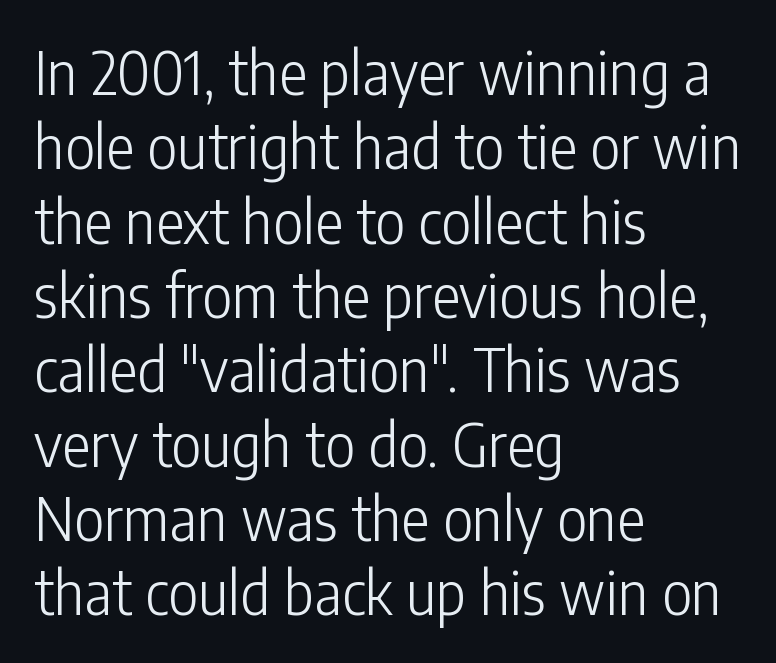
The rendering anchors every line to the left-hand side. Plain, unruled lines of type. Heaviness? Minimal to ordinary, like unemphasized prose. The specimen reads as upright at a glance. Does extra space separate the letters? No, they use regular spacing. The passage shown is typed in a proportional face where columns would drift.
